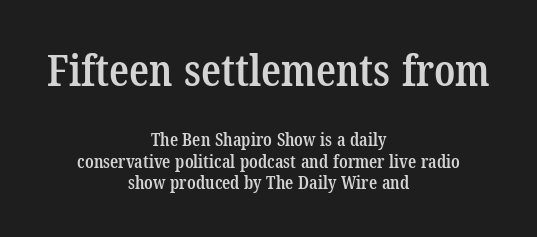
{"serif": "yes", "bold": "semi", "weight": "semibold", "width": "condensed", "stroke_contrast": "low", "x_height": "medium", "monospaced": "no", "underline": "no", "align": "center", "line_spacing_ratio": 1.2, "letter_spacing": "normal", "letter_spacing_em": 0.0, "larger_block": "first", "size_ratio": 2.44, "glyph_px": 44}
